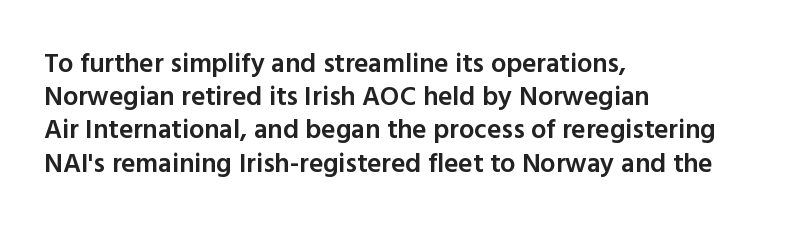
{"italic": "no", "bold": "semi", "underline": "no", "align": "left", "line_spacing_ratio": 1.23, "letter_spacing": "normal", "letter_spacing_em": 0.0, "glyph_px": 27}
